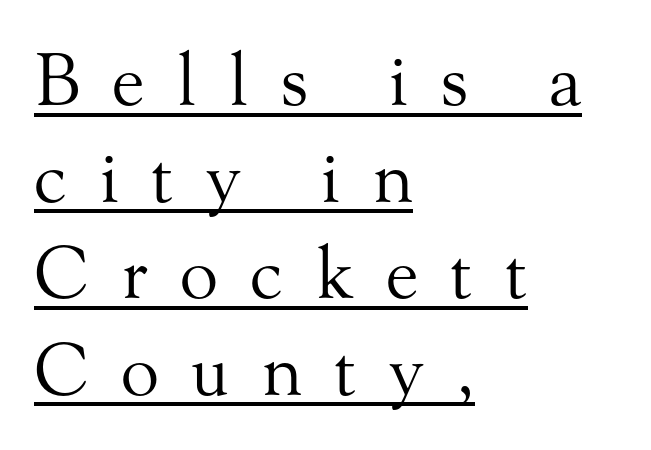
Words appear elongated and porous because spacing is wide. The rendered words wear a rule along their underside. Note: serifs present on the glyphs. Line starts are locked; line ends wander.
